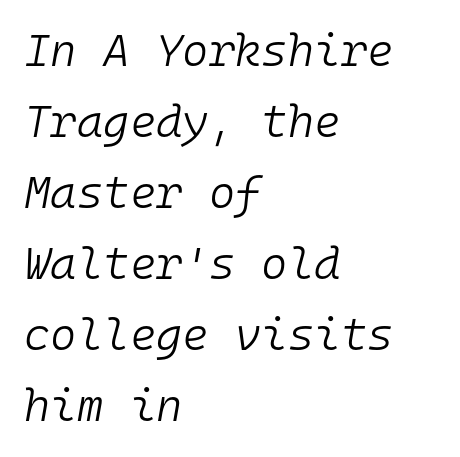
The image shows 45 px light type, italic (leaning right), monospaced; set left-aligned, normal line spacing (1.58x), normal letter spacing, not underlined; low stroke contrast and a medium x-height.
